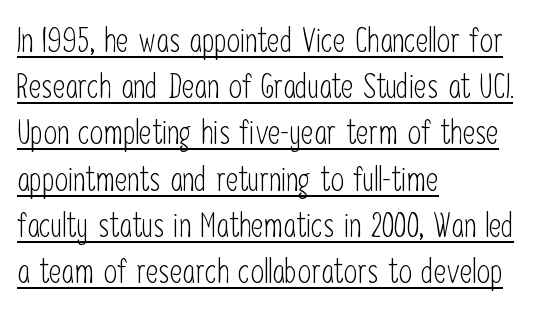
The image shows 34 px light, condensed sans-serif type, upright; set left-aligned, normal line spacing (1.36x), normal letter spacing, underlined; low stroke contrast and a medium x-height.
